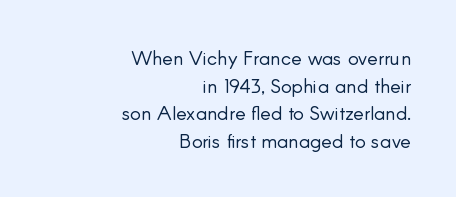
The gap between lines stays unmarked. The font's upright variant was chosen for this text. Ink coverage per letter is moderate at most. The passage is arranged like a letterhead date or caption credit — flush right. Letter spacing: default.
